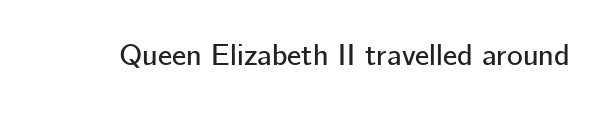
{"serif": "no", "italic": "no", "width": "normal", "stroke_contrast": "low", "x_height": "medium", "monospaced": "no", "underline": "no", "letter_spacing": "normal", "letter_spacing_em": 0.0, "glyph_px": 30}
